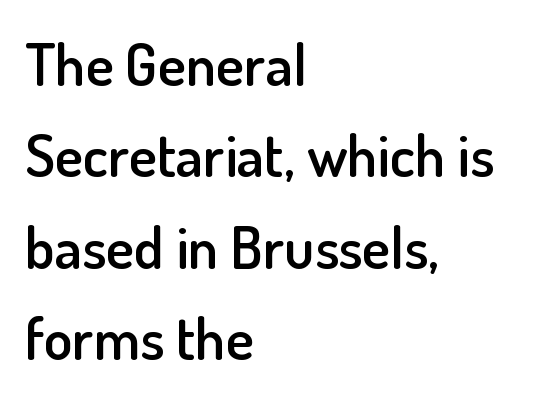
Q: Is the text bold? A: Semi-bold.
Q: Is the text italic (slanted)? A: No, it is upright.
Q: Is the typeface a serif or a sans-serif typeface? A: Sans-serif.
Q: Is the text underlined? A: No.
Q: How is the paragraph aligned? A: Left-aligned.
Q: Is the spacing between letters normal or unusually wide? A: Normal.
Q: Is the spacing between lines tight, normal or loose? A: Normal.
Q: Width (condensed, normal, or wide)? A: Normal.
Q: Stroke contrast? A: Low.
Q: x-height? A: Small.
Q: Monospaced? A: No.
